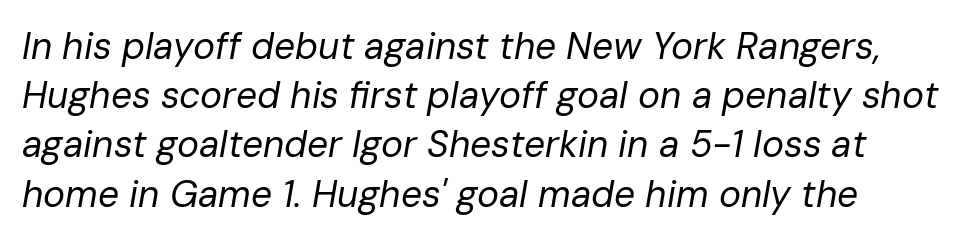
Character widths vary here, with narrow letters taking less room than wide ones. Tracking here is standard; glyphs follow each other at the usual distance. Would a proofreader flag this as italicized? Yes. The passage shown is not bold in any degree.
